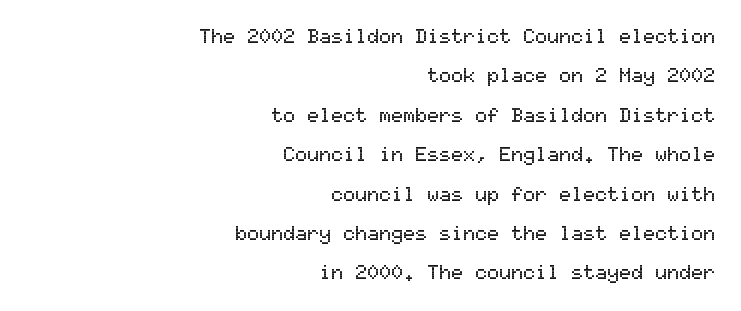
Q: Is the text italic (slanted)? A: No, it is upright.
Q: Is the text underlined? A: No.
Q: How is the paragraph aligned? A: Right-aligned.
Q: Is the spacing between letters normal or unusually wide? A: Normal.
Q: Is the spacing between lines tight, normal or loose? A: Loose.
